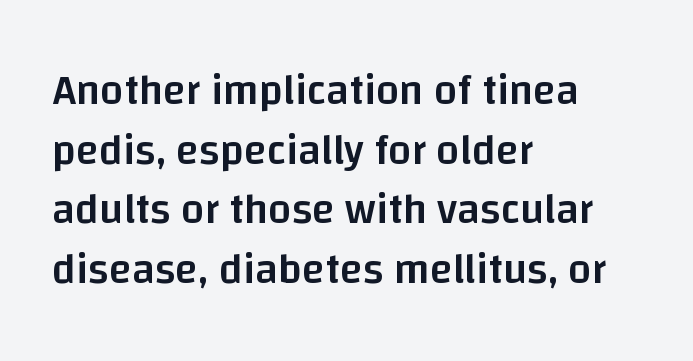
{"serif": "no", "italic": "no", "bold": "semi", "weight": "semibold", "width": "normal", "stroke_contrast": "low", "x_height": "large", "monospaced": "no", "underline": "no", "align": "left", "line_spacing": "normal", "line_spacing_ratio": 1.42, "letter_spacing": "normal", "letter_spacing_em": 0.0, "glyph_px": 42}
